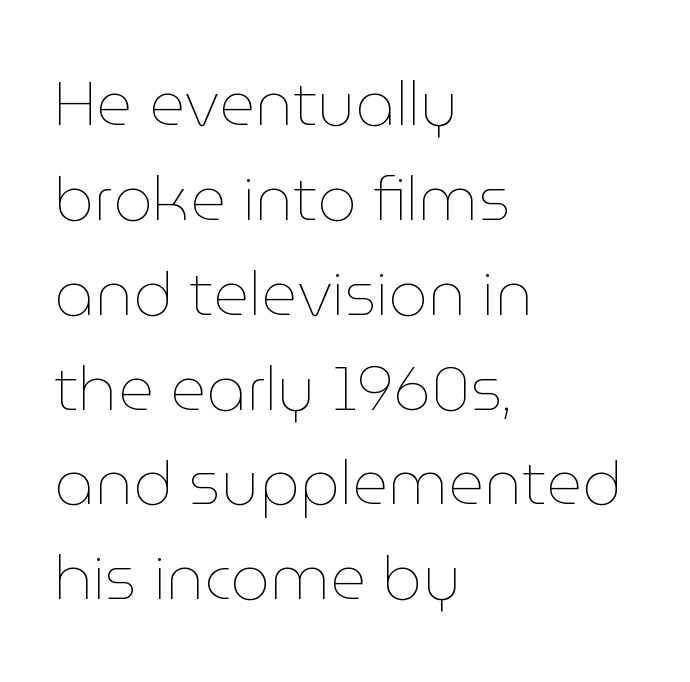
{"italic": "no", "bold": "no", "weight": "thin", "width": "normal", "stroke_contrast": "low", "x_height": "medium", "monospaced": "no", "underline": "no", "align": "left", "line_spacing": "normal", "line_spacing_ratio": 1.53, "letter_spacing": "normal", "letter_spacing_em": 0.0, "glyph_px": 62}
